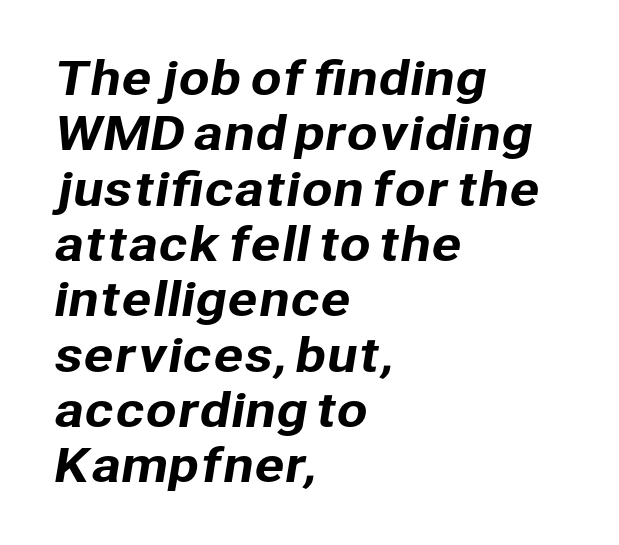
Q: Is the typeface a serif or a sans-serif typeface? A: Sans-serif.
Q: Is the text underlined? A: No.
Q: How is the paragraph aligned? A: Left-aligned.
Q: Is the spacing between letters normal or unusually wide? A: Normal.
Q: Width (condensed, normal, or wide)? A: Normal.
Q: Stroke contrast? A: Low.
Q: x-height? A: Medium.
Q: Monospaced? A: No.
